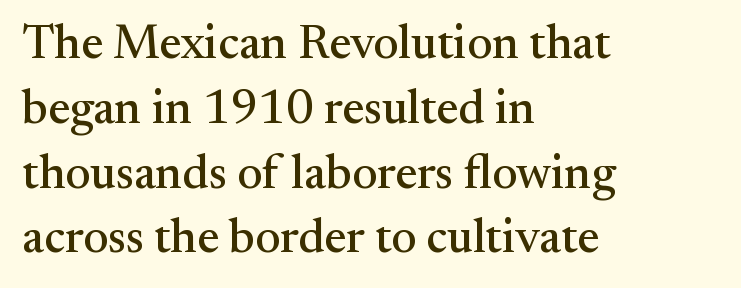
The image shows 48 px serif type, upright; set left-aligned, normal line spacing (1.35x), normal letter spacing, not underlined; medium stroke contrast and a small x-height.
